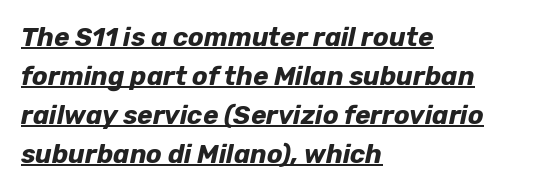
Q: Is the text bold? A: Yes.
Q: Is the text italic (slanted)? A: Yes, it leans right by about 12 degrees.
Q: Is the text underlined? A: Yes.
Q: How is the paragraph aligned? A: Left-aligned.
Q: Is the spacing between letters normal or unusually wide? A: Normal.
Q: Is the spacing between lines tight, normal or loose? A: Normal.
